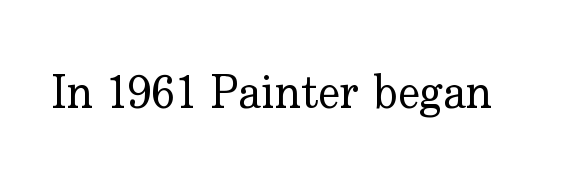
The image shows 46 px regular-weight serif type, upright; set normal letter spacing, not underlined; low stroke contrast and a small x-height.
